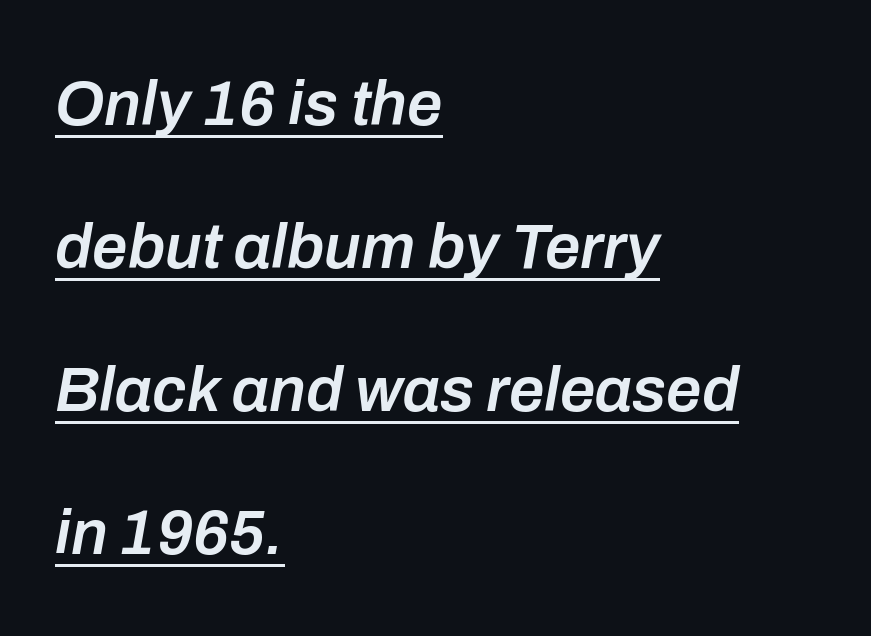
The image shows 63 px semibold type, italic (leaning right); set left-aligned, loose line spacing (2.27x), normal letter spacing, underlined; low stroke contrast and a medium x-height.
